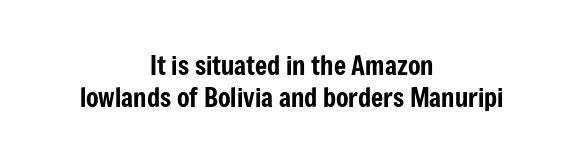
Nope, not italic — everything's standing straight. Default kerning and tracking; the words read as compact shapes. The paragraph shown floats in the horizontal middle. Check under the words: just untouched page.
